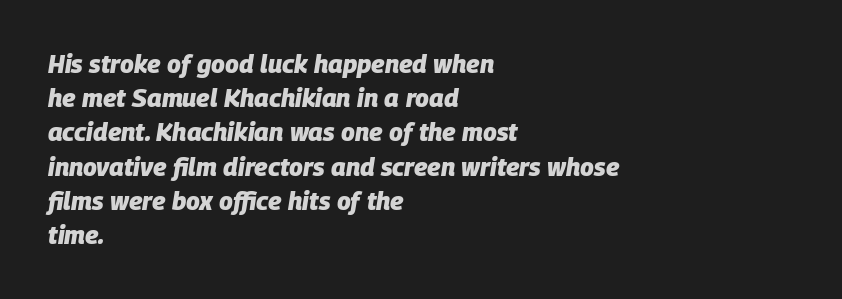
Pretty heavy lettering here — definitely bold. The passage shown has conventional tracking throughout. Teacher's note: observe the even left margin — that is flush-left alignment. Italic: yes, the glyphs are oblique. Is there much room between lines? A standard amount, neither cramped nor airy. Check the space under the baseline: it is left empty.
